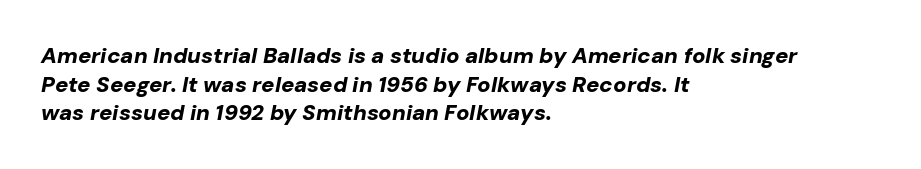
The image shows 22 px bold type, italic (leaning right); set left-aligned, normal line spacing (1.3x), normal letter spacing, not underlined.
